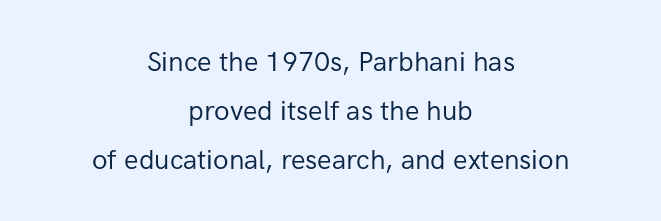
{"italic": "no", "bold": "no", "underline": "no", "align": "center", "line_spacing_ratio": 1.81, "letter_spacing": "normal", "letter_spacing_em": 0.0, "glyph_px": 27}
